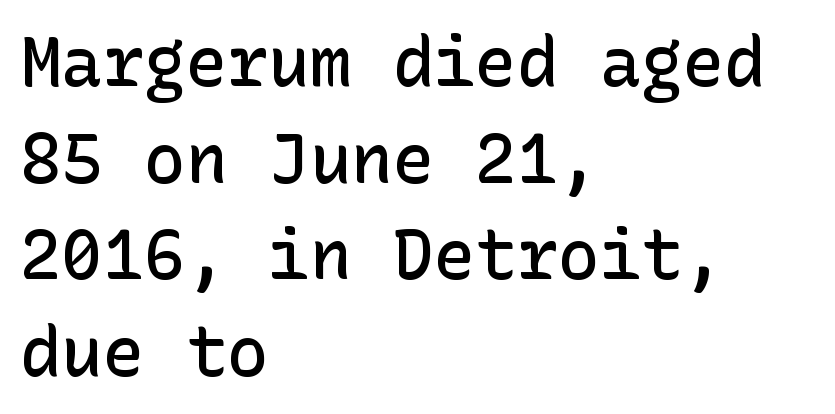
No extra tracking has been applied to these lines. Typesetter's note: demi weight, one step under bold. The passage is arranged the way most books set body copy — flush left. Nope, not italic — everything's standing straight. Bare-footed words on every line.
